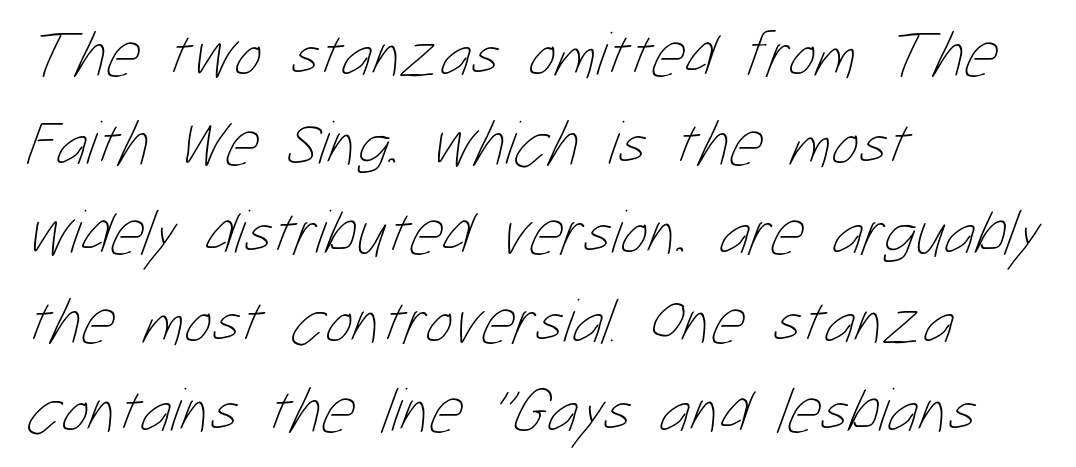
The passage shown stacks its lines at a standard gap. Clear beneath every line of the passage. Tracking here is standard; glyphs follow each other at the usual distance. Think of a printed novel: that variable character pitch is what you see here. Stroke mass is kept to a normal reading level or below. Every row of glyphs begins at an identical x-position on the left.
